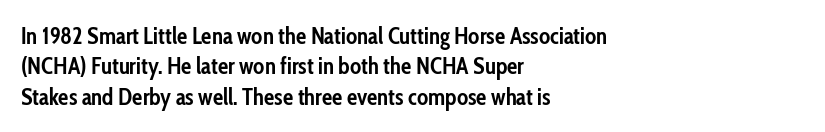
{"italic": "no", "bold": "yes", "underline": "no", "align": "left", "line_spacing": "normal", "line_spacing_ratio": 1.32, "letter_spacing": "normal", "letter_spacing_em": 0.0, "glyph_px": 23}
